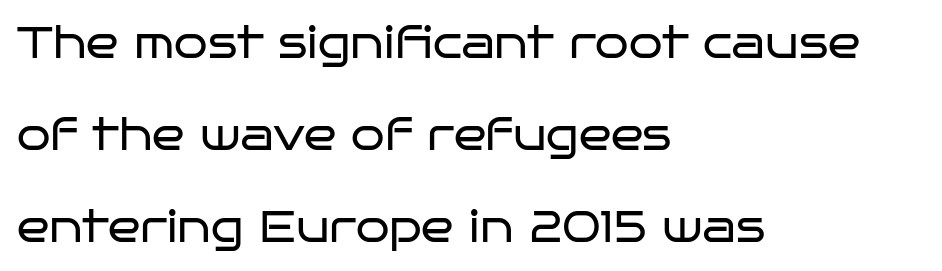
{"serif": "no", "italic": "no", "bold": "no", "weight": "regular", "width": "wide", "stroke_contrast": "low", "x_height": "large", "monospaced": "no", "underline": "no", "align": "left", "line_spacing": "loose", "line_spacing_ratio": 2.14, "letter_spacing": "normal", "letter_spacing_em": 0.0, "glyph_px": 43}
